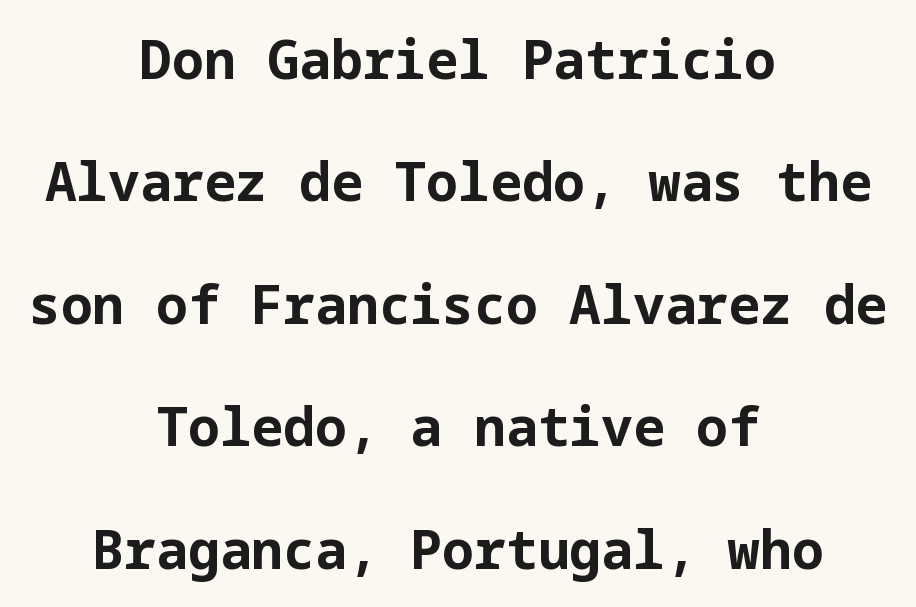
Q: Is the text bold? A: Yes.
Q: Is the text italic (slanted)? A: No, it is upright.
Q: Is the typeface a serif or a sans-serif typeface? A: Sans-serif.
Q: Is the text underlined? A: No.
Q: How is the paragraph aligned? A: Centered.
Q: Is the spacing between letters normal or unusually wide? A: Normal.
Q: Is the spacing between lines tight, normal or loose? A: Loose.
Q: Width (condensed, normal, or wide)? A: Normal.
Q: Stroke contrast? A: Low.
Q: x-height? A: Medium.
